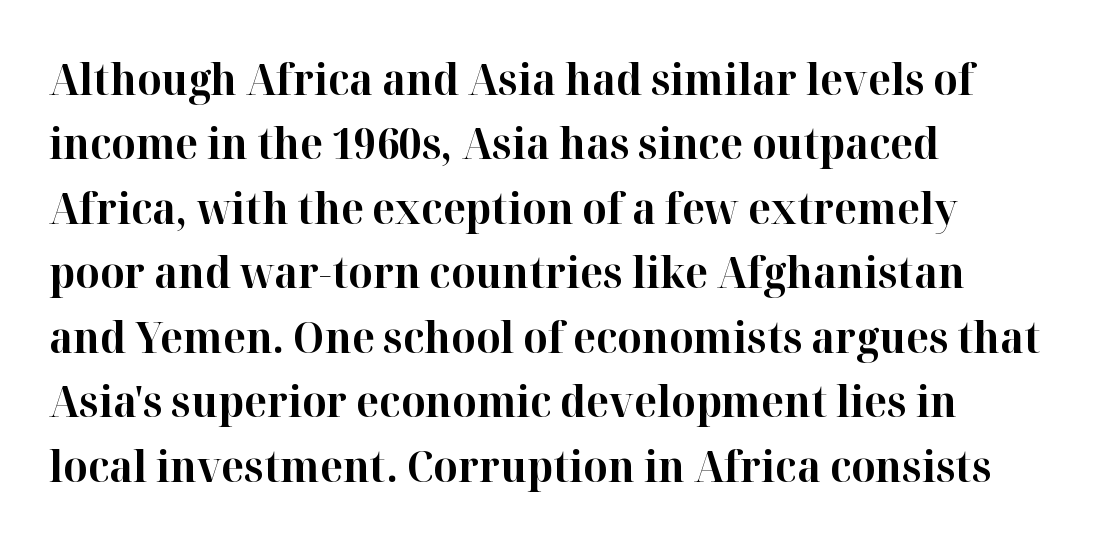
I'd describe the lettering as bold — thick and assertive. Upright lettering throughout. A typesetter would call this proportional, since set widths differ per character. How are the letters spaced? Ordinarily, with no added tracking. Visually the block forms a straight wall on the left and a jagged coastline on the right.
